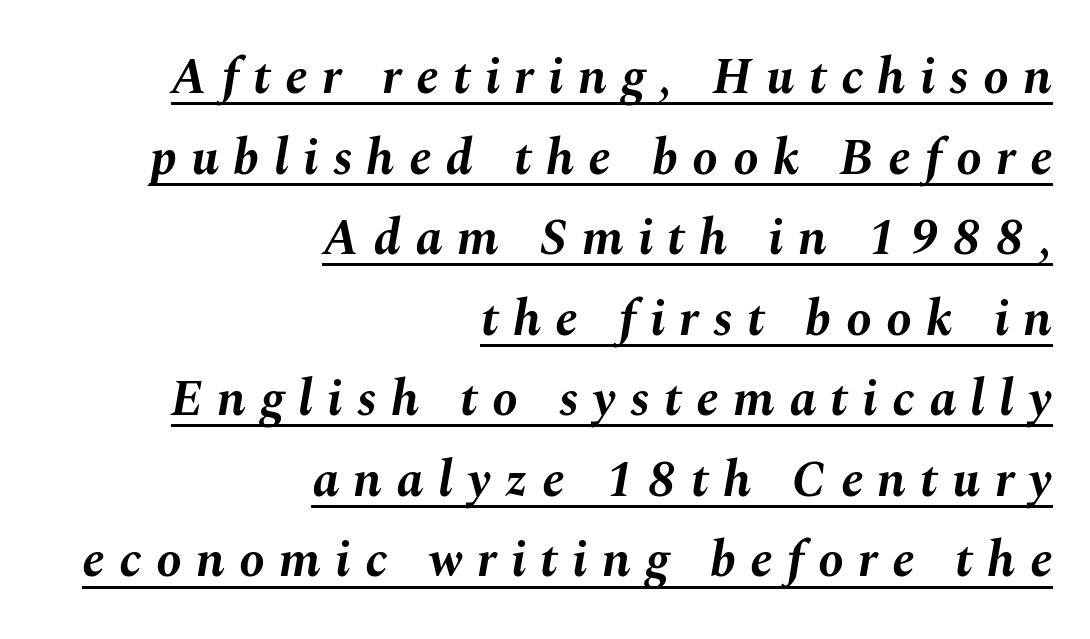
{"italic": "yes", "lean": "right", "slant_degrees": 10, "bold": "yes", "weight": "bold", "width": "normal", "stroke_contrast": "medium", "x_height": "medium", "monospaced": "no", "underline": "yes", "align": "right", "line_spacing": "normal", "line_spacing_ratio": 1.58, "letter_spacing": "wide", "letter_spacing_em": 0.28, "glyph_px": 51}
